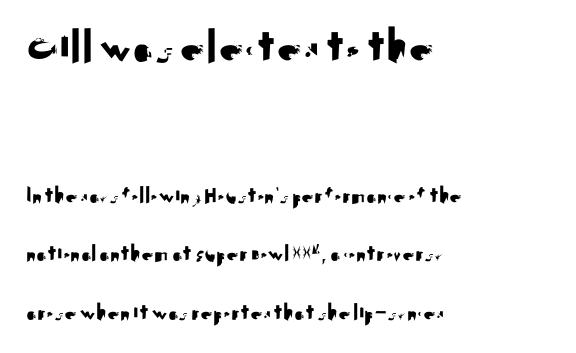
Q: Is the text italic (slanted)? A: No, it is upright.
Q: Is the typeface a serif or a sans-serif typeface? A: Sans-serif.
Q: Is the text underlined? A: No.
Q: How is the paragraph aligned? A: Left-aligned.
Q: Is the spacing between letters normal or unusually wide? A: Normal.
Q: Is the spacing between lines tight, normal or loose? A: Loose.
Q: Which block of text is set in a larger size, the first (top) or the second (bottom)? A: The first (top) one.
Q: Width (condensed, normal, or wide)? A: Normal.
Q: Stroke contrast? A: Medium.
Q: x-height? A: Small.
Q: Monospaced? A: No.
